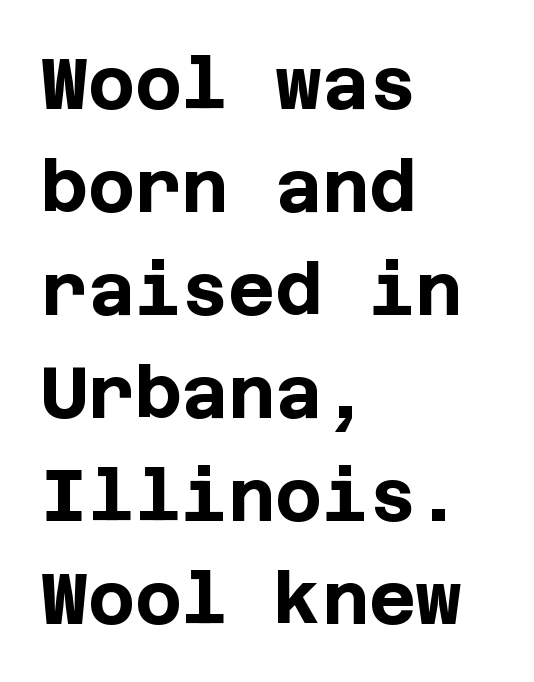
{"serif": "no", "italic": "no", "bold": "yes", "weight": "bold", "width": "normal", "stroke_contrast": "low", "x_height": "large", "underline": "no", "align": "left", "line_spacing": "normal", "line_spacing_ratio": 1.43, "letter_spacing": "normal", "letter_spacing_em": 0.0, "glyph_px": 72}
